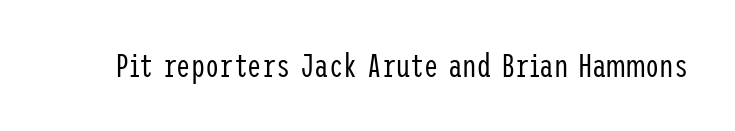
Q: Is the text bold? A: No.
Q: Is the text italic (slanted)? A: No, it is upright.
Q: Is the typeface a serif or a sans-serif typeface? A: Sans-serif.
Q: Is the text underlined? A: No.
Q: Is the spacing between letters normal or unusually wide? A: Normal.
Q: Width (condensed, normal, or wide)? A: Condensed.
Q: Stroke contrast? A: Low.
Q: x-height? A: Medium.
